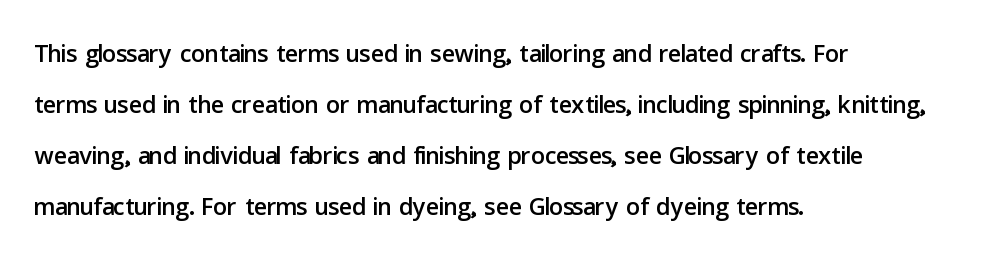
Q: Is the text italic (slanted)? A: No, it is upright.
Q: Is the typeface a serif or a sans-serif typeface? A: Sans-serif.
Q: Is the text underlined? A: No.
Q: How is the paragraph aligned? A: Left-aligned.
Q: Is the spacing between letters normal or unusually wide? A: Normal.
Q: Is the spacing between lines tight, normal or loose? A: Normal.
Q: Width (condensed, normal, or wide)? A: Normal.
Q: Stroke contrast? A: Low.
Q: x-height? A: Medium.
Q: Monospaced? A: No.
